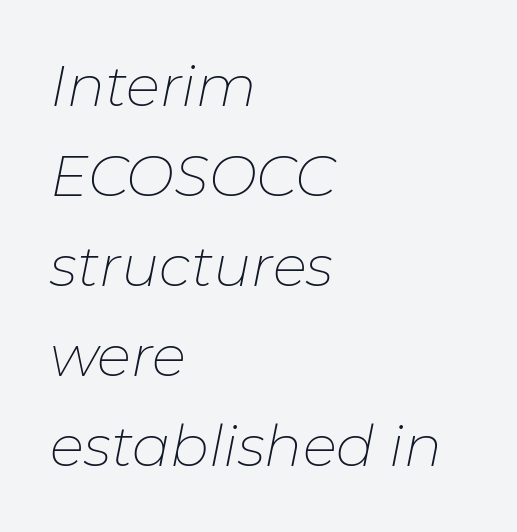
Each stroke keeps to a modest, everyday thickness or less. Any mark beneath the type? The region is blank. The text block is weighted toward the left margin, trailing off unevenly rightward. The passage shown is typed in a proportional face where columns would drift. The face used here is rendered with its standard letterfit.
